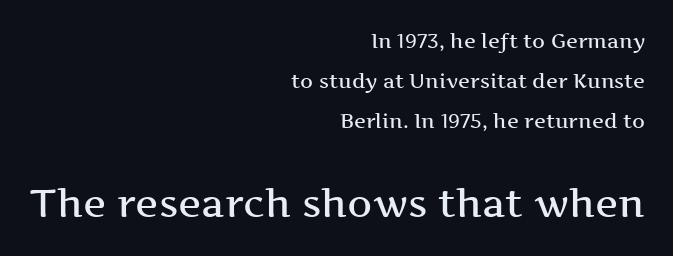
{"serif": "yes", "italic": "no", "bold": "semi", "weight": "semibold", "width": "wide", "stroke_contrast": "medium", "x_height": "medium", "monospaced": "no", "underline": "no", "align": "right", "line_spacing": "loose", "line_spacing_ratio": 2.0, "letter_spacing": "normal", "letter_spacing_em": 0.0, "larger_block": "second", "size_ratio": 1.95, "glyph_px": 39}
